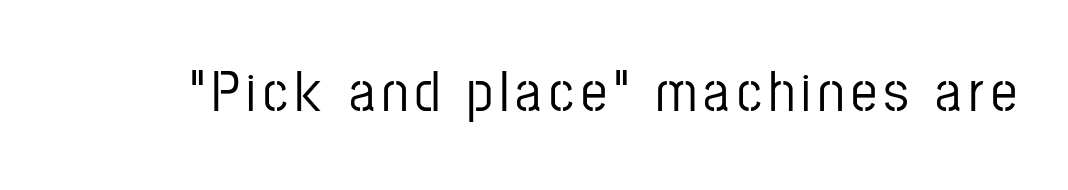
{"serif": "no", "italic": "no", "width": "condensed", "stroke_contrast": "low", "x_height": "medium", "monospaced": "no", "underline": "no", "glyph_px": 58}
